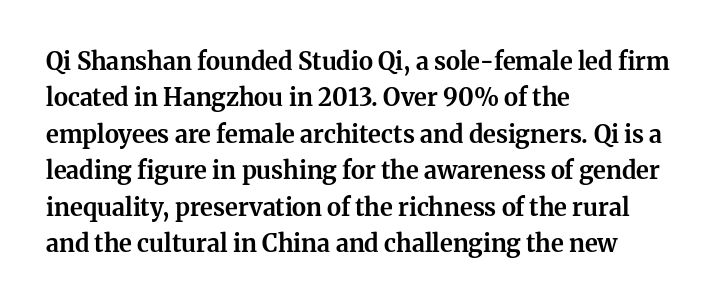
{"italic": "no", "bold": "yes", "underline": "no", "align": "left", "line_spacing": "normal", "line_spacing_ratio": 1.52, "letter_spacing": "normal", "letter_spacing_em": 0.0, "glyph_px": 24}
